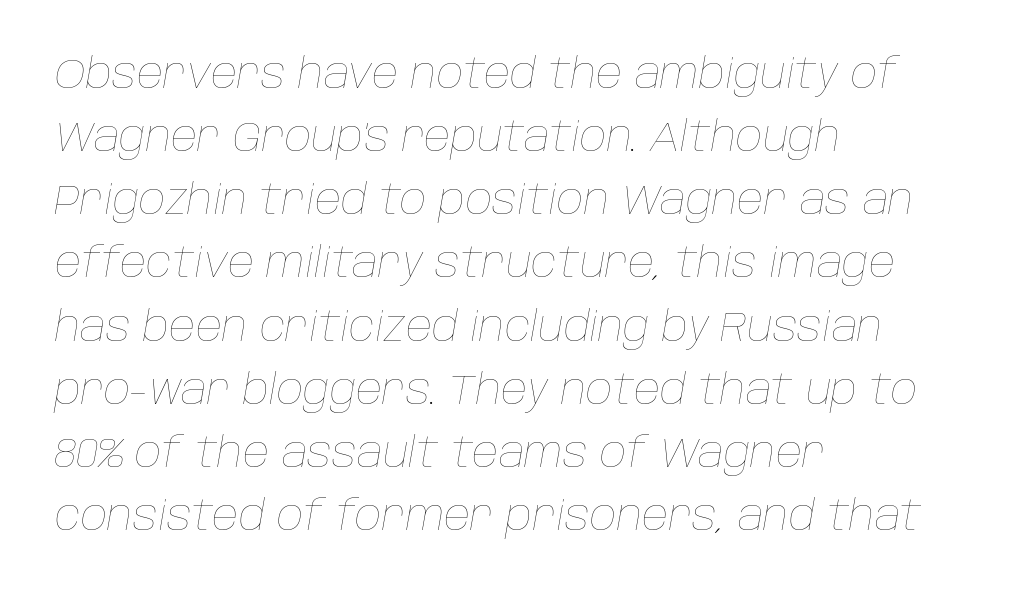
Q: Is the text bold? A: No.
Q: Is the text italic (slanted)? A: Yes, it leans right by about 10 degrees.
Q: Is the text underlined? A: No.
Q: How is the paragraph aligned? A: Left-aligned.
Q: Is the spacing between letters normal or unusually wide? A: Normal.
Q: Is the spacing between lines tight, normal or loose? A: Normal.
Q: Width (condensed, normal, or wide)? A: Normal.
Q: Stroke contrast? A: Low.
Q: x-height? A: Large.
Q: Monospaced? A: No.
